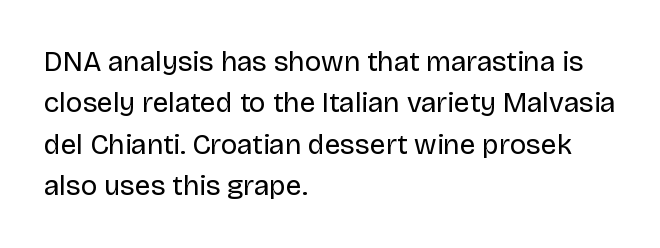
The image shows 28 px regular-weight sans-serif type, upright; set left-aligned, normal line spacing (1.48x), normal letter spacing, not underlined; low stroke contrast and a large x-height.
